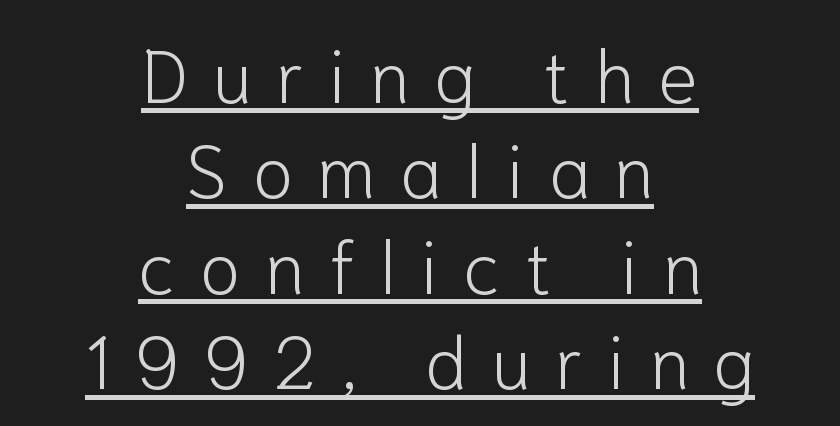
The image shows 74 px light sans-serif type, upright; set centered, normal line spacing (1.29x), unusually wide letter spacing (+0.33 em), underlined; low stroke contrast and a medium x-height.
